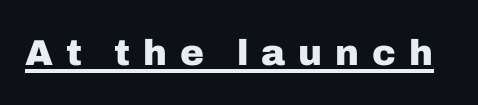
The image shows 36 px heavy sans-serif type, upright; set unusually wide letter spacing (+0.36 em), underlined; low stroke contrast and a medium x-height.
